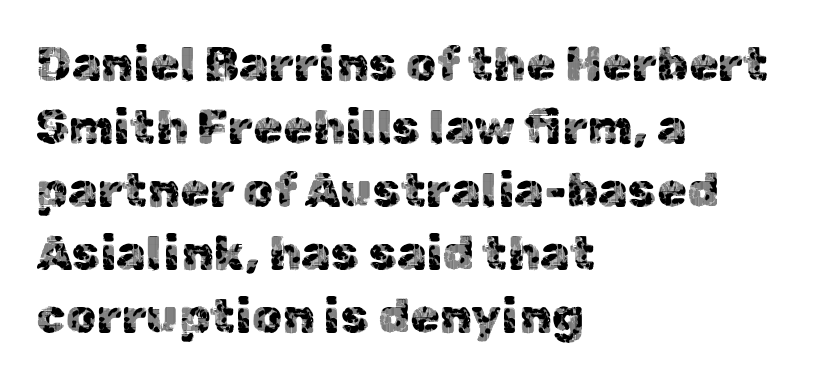
The passage shown is typeset with a sans-serif family. This sample uses an upright cut, with every glyph sitting square on the baseline. Is this a fixed-width face? No — the glyphs have proportional, varying widths. The specimen omits any rule beneath the text block's lines. Is the letter spacing exaggerated? No — it looks like the ordinary default. Caption: multi-line text, flush left, ragged right.
